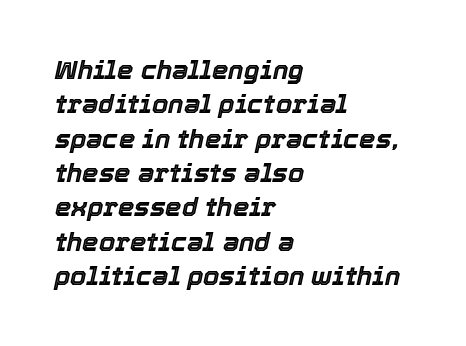
Q: Is the text italic (slanted)? A: Yes, it leans right by about 12 degrees.
Q: Is the text underlined? A: No.
Q: How is the paragraph aligned? A: Left-aligned.
Q: Is the spacing between letters normal or unusually wide? A: Normal.
Q: Is the spacing between lines tight, normal or loose? A: Normal.
